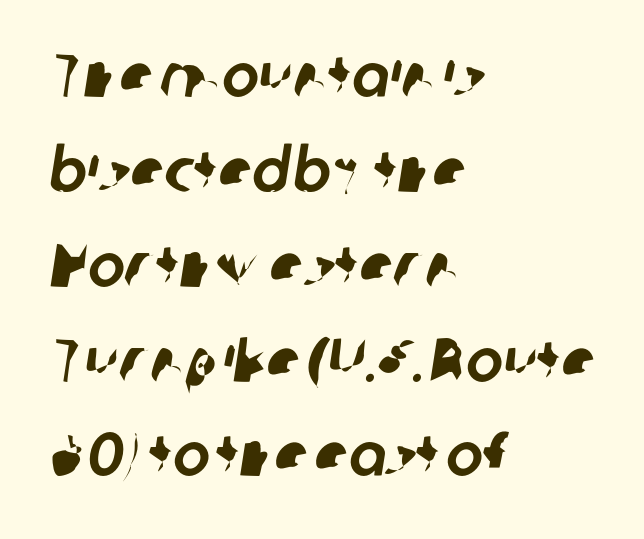
The letters sit at their default tracking, neither squeezed nor spread. If you drew a ruler down the left edge, every line would touch it. These lines are rendered in a variable-pitch font. I'd call this a sans setting — the letters go barefoot. Summary of vertical rhythm: regular, with standard interline spacing.
